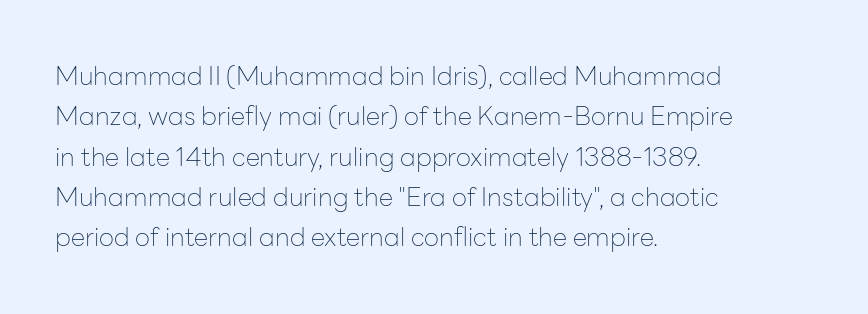
Check the space under the baseline: it is left empty. The type sits square on the baseline with zero lean. Line spacing here is normal. Casual observation: everything's shoved over to the left. Honestly, the letter spacing is just normal — you wouldn't notice it.
